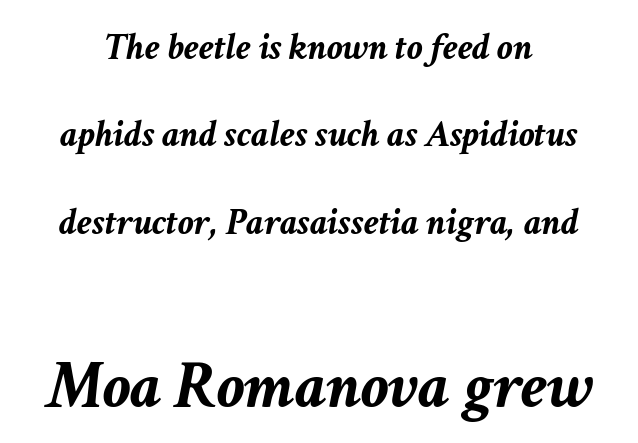
The image shows 69 px semibold type, italic (leaning right); set loose line spacing (2.24x), normal letter spacing, not underlined; the second (bottom) block is 1.77x larger; low stroke contrast and a medium x-height.
